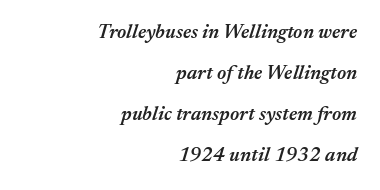
Compared with ordinary roman type, these characters are visibly tilted. Successive baselines arrive slowly, with a big drop between each. Students, note that the glyphs here touch the page at normal intervals. Stems and bowls a touch heavier than normal — semibold. Has an underline been added? It has not.
